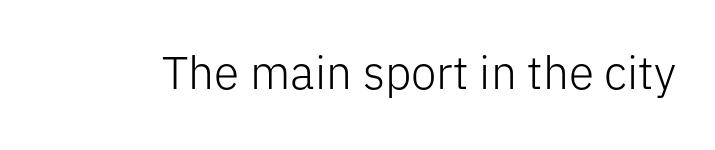
The letters advance in unequal steps, a hallmark of proportional type. Weight: regular or lighter. To sum up the face: it is a sans, with no serifs. Honestly, the letter spacing is just normal — you wouldn't notice it.
